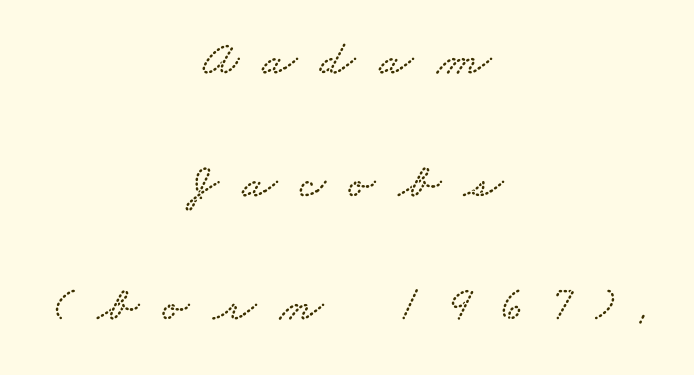
Proportional: the letters do not fall into vertical columns. A typesetter would label this face a serif. Letters rest on an invisible, unmarked baseline. The whitespace from short lines is split evenly between both sides. Inter-character spacing is expanded well beyond the font's built-in metrics. Vertically, the passage feels expansive, rows floating well apart.
